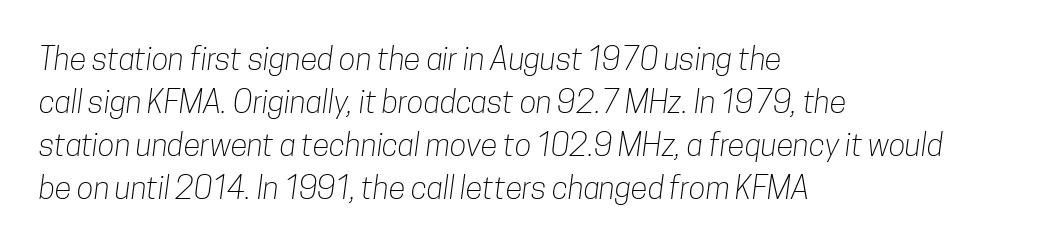
Q: Is the text bold? A: No.
Q: Is the typeface a serif or a sans-serif typeface? A: Sans-serif.
Q: Is the text underlined? A: No.
Q: How is the paragraph aligned? A: Left-aligned.
Q: Is the spacing between letters normal or unusually wide? A: Normal.
Q: Is the spacing between lines tight, normal or loose? A: Normal.
Q: Width (condensed, normal, or wide)? A: Condensed.
Q: Stroke contrast? A: Low.
Q: x-height? A: Medium.
Q: Monospaced? A: No.
